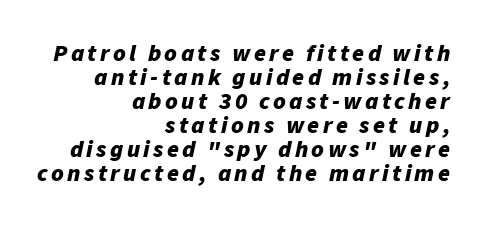
Q: Is the text bold? A: Yes.
Q: Is the text italic (slanted)? A: Yes, it leans right by about 11 degrees.
Q: Is the text underlined? A: No.
Q: How is the paragraph aligned? A: Right-aligned.
Q: Is the spacing between lines tight, normal or loose? A: Tight.
